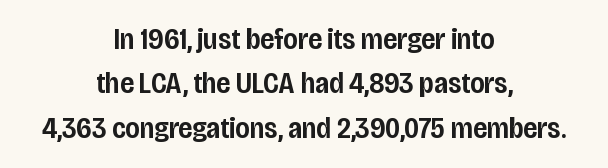
{"serif": "no", "italic": "no", "bold": "semi", "weight": "semibold", "width": "condensed", "stroke_contrast": "low", "x_height": "large", "monospaced": "no", "underline": "no", "align": "center", "line_spacing": "normal", "line_spacing_ratio": 1.48, "letter_spacing": "normal", "letter_spacing_em": 0.0, "glyph_px": 30}
